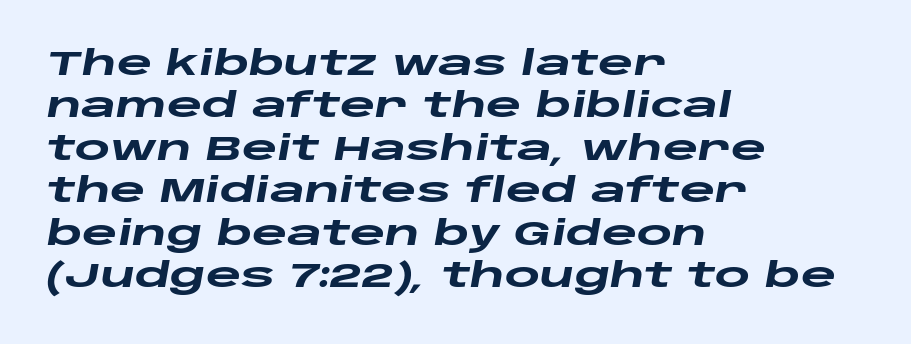
{"italic": "yes", "lean": "right", "slant_degrees": 10, "bold": "yes", "weight": "heavy", "width": "wide", "stroke_contrast": "low", "x_height": "large", "monospaced": "no", "underline": "no", "align": "left", "line_spacing": "normal", "line_spacing_ratio": 1.25, "letter_spacing": "normal", "letter_spacing_em": 0.0, "glyph_px": 34}
